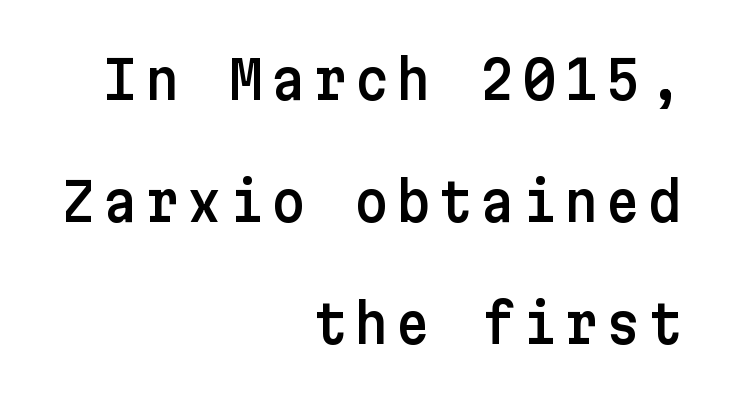
{"serif": "no", "italic": "no", "width": "normal", "stroke_contrast": "low", "x_height": "medium", "underline": "no", "align": "right", "line_spacing": "loose", "line_spacing_ratio": 2.3, "glyph_px": 53}
